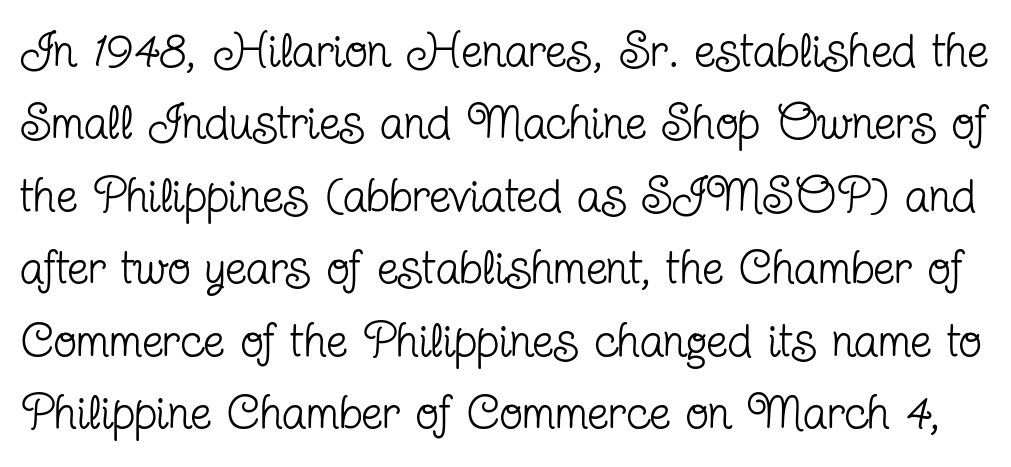
The image shows 48 px regular-weight, condensed serif type, upright; set normal line spacing (1.51x), normal letter spacing, not underlined; low stroke contrast and a medium x-height.
